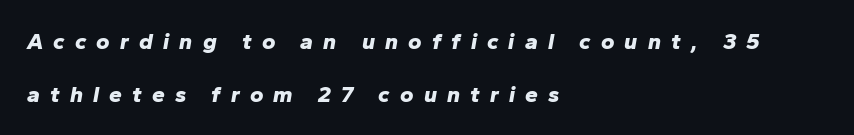
The image shows 23 px bold type, italic (leaning right); set left-aligned, loose line spacing (2.3x), unusually wide letter spacing (+0.44 em), not underlined.
